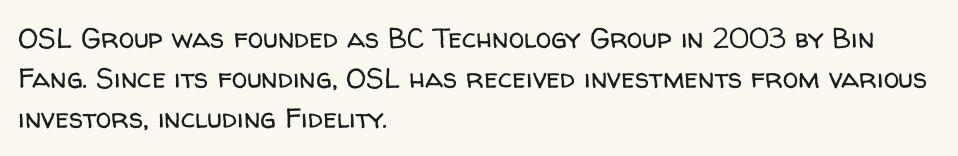
{"serif": "no", "italic": "no", "bold": "no", "weight": "regular", "width": "normal", "stroke_contrast": "low", "x_height": "medium", "monospaced": "no", "underline": "no", "align": "left", "line_spacing": "normal", "line_spacing_ratio": 1.43, "letter_spacing": "normal", "letter_spacing_em": 0.0, "glyph_px": 28}
